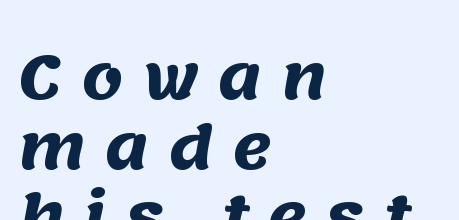
The tracking jumps out immediately: characters are airy and widely separated. Typographic density is high because the face is bold. Beneath every word, the page is bare. The font family rendered here belongs to the sans-serif group. Varying glyph widths throughout — classic text-font behaviour. Does the copy run flush right? No — it runs flush left.
